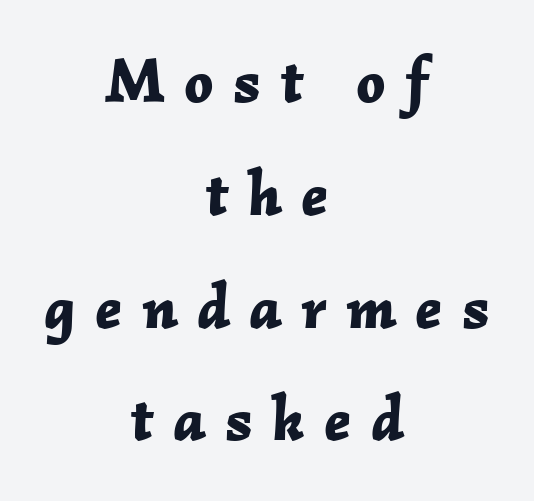
This sample uses expanded letter spacing, leaving extra air between glyphs. I'd describe the lettering as bold — thick and assertive. Varying glyph widths throughout — classic text-font behaviour. Words float on clear page, feet unadorned. The axis of the letterforms is tilted away from vertical. Reading down the block, each line starts at a different indent, mirrored at its end.
